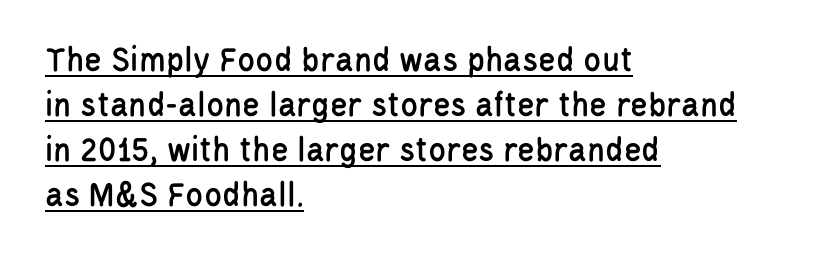
The image shows 36 px condensed sans-serif type, upright; set left-aligned, normal line spacing (1.25x), normal letter spacing, underlined; low stroke contrast and a large x-height.
